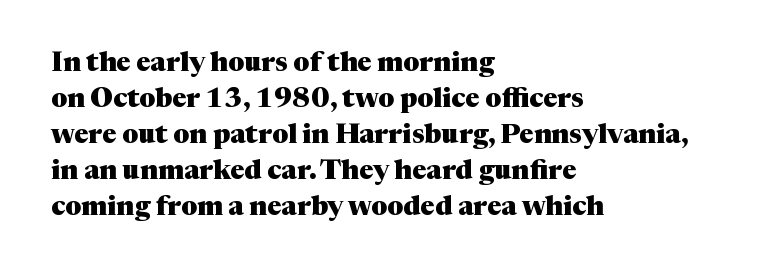
Q: Is the text bold? A: Yes.
Q: Is the text italic (slanted)? A: No, it is upright.
Q: Is the text underlined? A: No.
Q: How is the paragraph aligned? A: Left-aligned.
Q: Is the spacing between letters normal or unusually wide? A: Normal.
Q: Is the spacing between lines tight, normal or loose? A: Normal.
